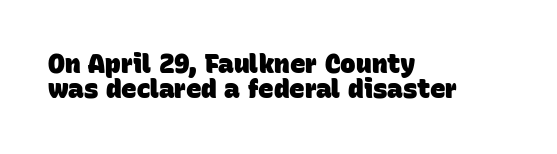
{"bold": "yes", "underline": "no", "align": "left", "line_spacing": "tight", "line_spacing_ratio": 0.97, "letter_spacing": "normal", "letter_spacing_em": 0.0, "glyph_px": 26}
